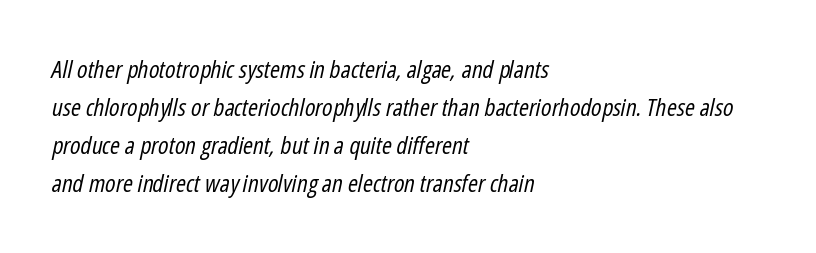
Q: Is the text bold? A: No.
Q: Is the text italic (slanted)? A: Yes, it leans right by about 12 degrees.
Q: Is the text underlined? A: No.
Q: How is the paragraph aligned? A: Left-aligned.
Q: Is the spacing between letters normal or unusually wide? A: Normal.
Q: Is the spacing between lines tight, normal or loose? A: Normal.
